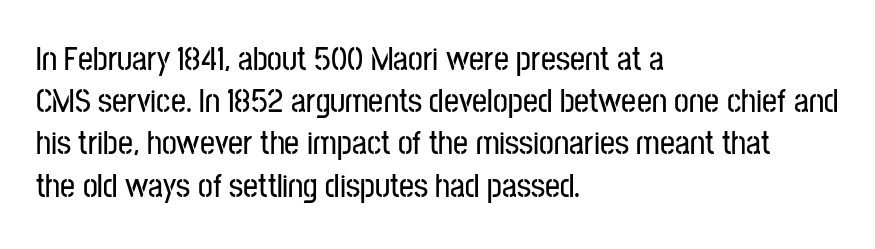
Ordinary non-slanted type is in use. A typesetter would call this proportional, since set widths differ per character. A typesetter would label this face a sans. This sample keeps an unexceptional amount of space between lines. The glyphs are unaccompanied by any horizontal stroke below them.
